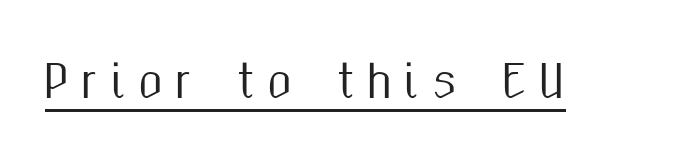
The words here are underlined. Each letter's strokes conclude bluntly, with no projecting serifs. Quick note: not italic, upright. This sample uses expanded letter spacing, leaving extra air between glyphs. The passage shown is typed in a proportional face where columns would drift.
